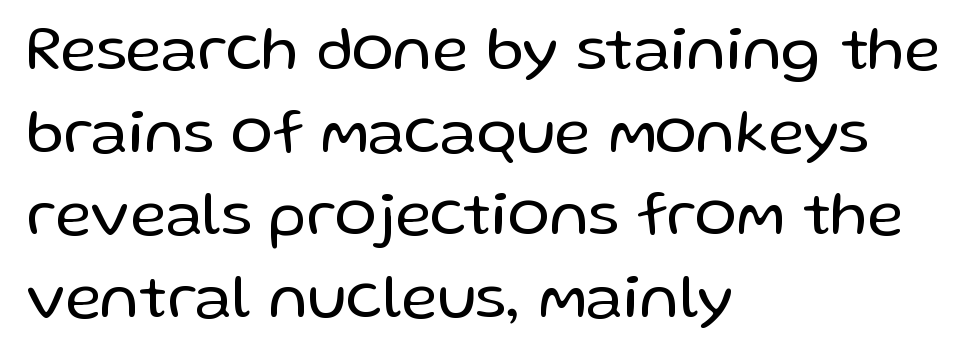
{"serif": "no", "italic": "no", "bold": "no", "weight": "regular", "width": "normal", "stroke_contrast": "low", "x_height": "medium", "monospaced": "no", "underline": "no", "align": "left", "line_spacing": "normal", "line_spacing_ratio": 1.31, "letter_spacing": "normal", "letter_spacing_em": 0.0, "glyph_px": 63}
